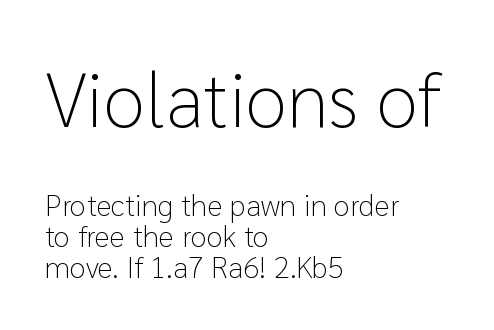
{"serif": "no", "italic": "no", "bold": "no", "weight": "light", "width": "normal", "stroke_contrast": "low", "x_height": "medium", "monospaced": "no", "underline": "no", "align": "left", "line_spacing": "tight", "line_spacing_ratio": 1.02, "letter_spacing": "normal", "letter_spacing_em": 0.0, "larger_block": "first", "size_ratio": 2.53, "glyph_px": 76}
